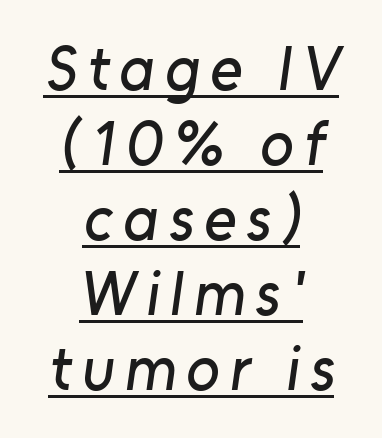
{"serif": "no", "width": "normal", "stroke_contrast": "low", "x_height": "medium", "monospaced": "no", "underline": "yes", "align": "center", "line_spacing_ratio": 1.21, "glyph_px": 62}
